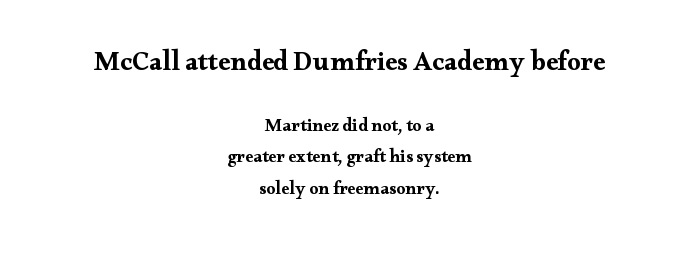
The image shows 27 px bold type, upright; set centered, line spacing 1.75x, normal letter spacing, not underlined; the first (top) block is 1.5x larger.
